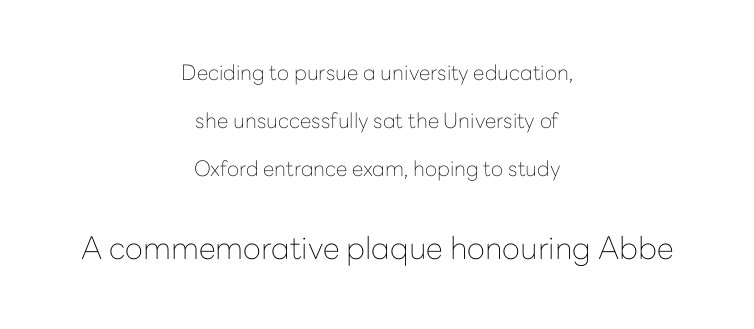
Q: Is the text bold? A: No.
Q: Is the text italic (slanted)? A: No, it is upright.
Q: Is the typeface a serif or a sans-serif typeface? A: Sans-serif.
Q: Is the text underlined? A: No.
Q: How is the paragraph aligned? A: Centered.
Q: Is the spacing between letters normal or unusually wide? A: Normal.
Q: Is the spacing between lines tight, normal or loose? A: Loose.
Q: Which block of text is set in a larger size, the first (top) or the second (bottom)? A: The second (bottom) one.
Q: Width (condensed, normal, or wide)? A: Normal.
Q: Stroke contrast? A: Low.
Q: x-height? A: Medium.
Q: Monospaced? A: No.
